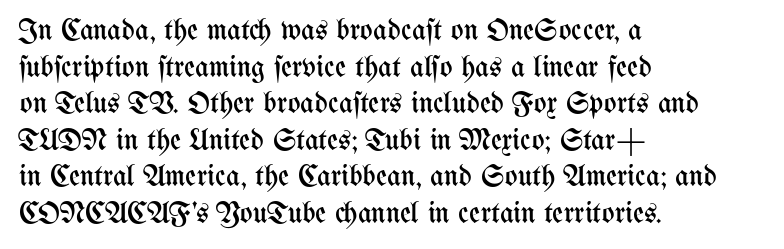
Standard letterfit; no display-style spreading of the glyphs. Descenders hang freely into open space. This is the regular roman posture of the typeface. Leftover space on each line is placed entirely after the last word. Think of a printed novel: that variable character pitch is what you see here. Think standard paragraph weight, or any step lighter than that.
